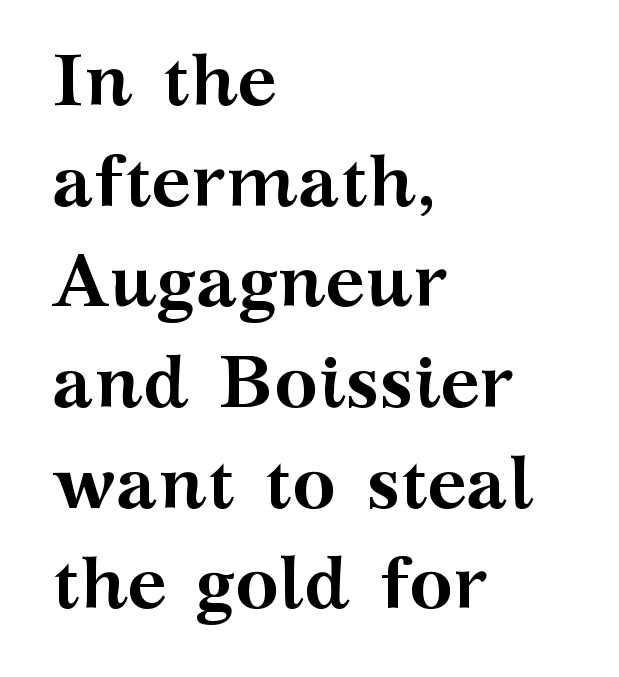
{"serif": "yes", "italic": "no", "bold": "yes", "weight": "semibold", "width": "wide", "stroke_contrast": "medium", "x_height": "medium", "monospaced": "no", "underline": "no", "align": "left", "line_spacing": "normal", "line_spacing_ratio": 1.36, "letter_spacing": "normal", "letter_spacing_em": 0.0, "glyph_px": 74}
